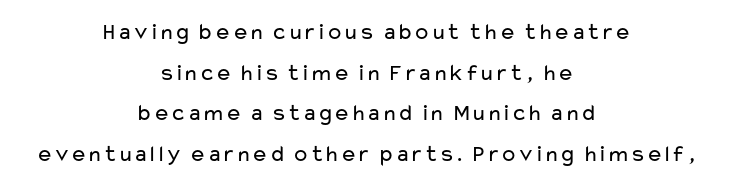
Q: Is the text bold? A: No.
Q: Is the text italic (slanted)? A: No, it is upright.
Q: Is the text underlined? A: No.
Q: How is the paragraph aligned? A: Centered.
Q: Is the spacing between letters normal or unusually wide? A: Normal.
